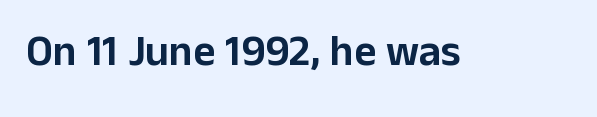
{"serif": "no", "italic": "no", "width": "normal", "stroke_contrast": "low", "x_height": "medium", "monospaced": "no", "underline": "no", "letter_spacing": "normal", "letter_spacing_em": 0.0, "glyph_px": 43}
